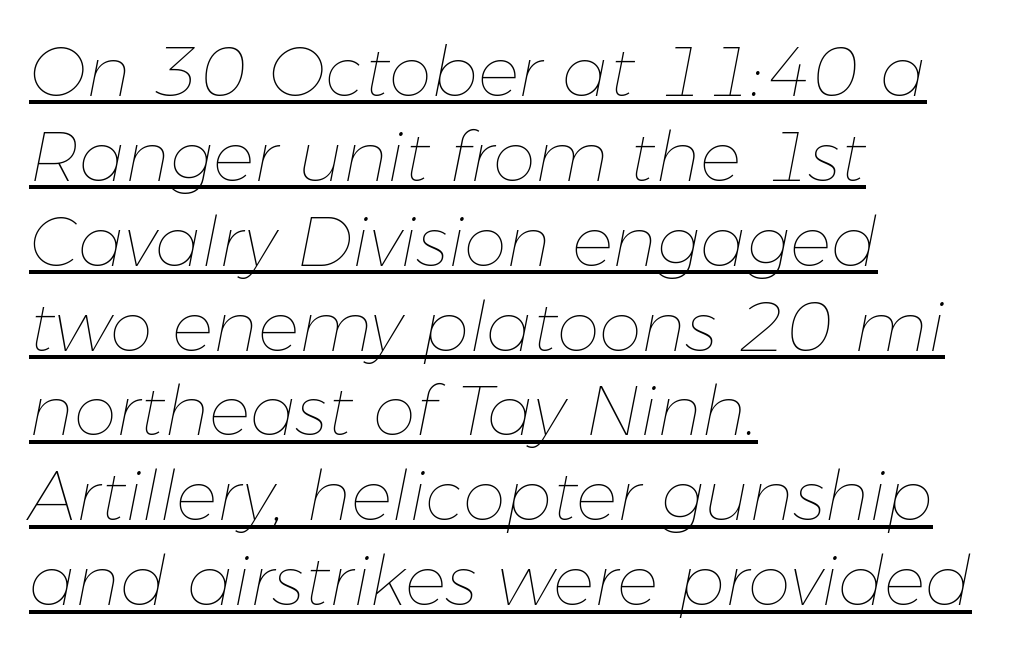
{"italic": "yes", "lean": "right", "slant_degrees": 11, "bold": "no", "weight": "thin", "width": "normal", "stroke_contrast": "low", "x_height": "medium", "monospaced": "no", "underline": "yes", "align": "left", "line_spacing_ratio": 1.23, "letter_spacing": "normal", "letter_spacing_em": 0.0, "glyph_px": 69}
